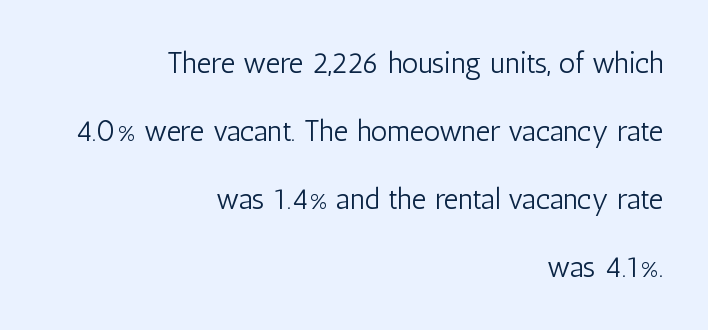
{"serif": "no", "italic": "no", "bold": "no", "weight": "light", "width": "condensed", "stroke_contrast": "low", "x_height": "medium", "monospaced": "no", "underline": "no", "align": "right", "line_spacing": "loose", "line_spacing_ratio": 2.34, "letter_spacing": "normal", "letter_spacing_em": 0.0, "glyph_px": 29}
